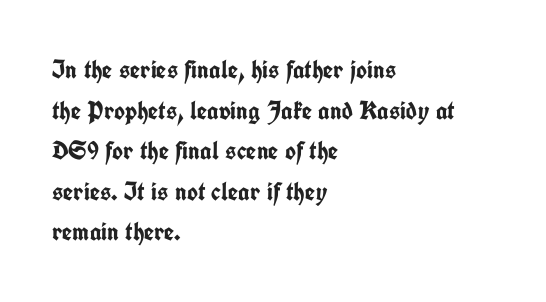
The image shows 26 px bold type, upright; set left-aligned, normal line spacing (1.56x), normal letter spacing, not underlined.
